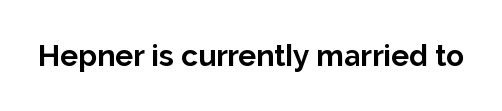
The specimen reads as upright at a glance. In terms of letterform style, serifs are entirely absent. What stands out about the letter spacing? Nothing — it is the standard amount. Chunky letters — that's bold for sure. Proportional: the letters do not fall into vertical columns. Check under the words: just untouched page.
